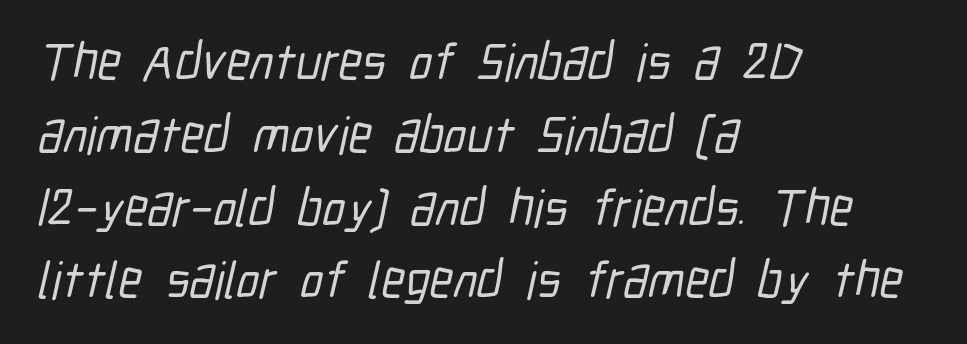
These lines are set flush left with a ragged right edge. Honestly, there is no underline to notice here at all. These lines are rendered in a variable-pitch font. The horizontal fit of the characters is conventional and even. The rows are spaced the way most documents space them. I'd call this a sans setting — the letters go barefoot.
